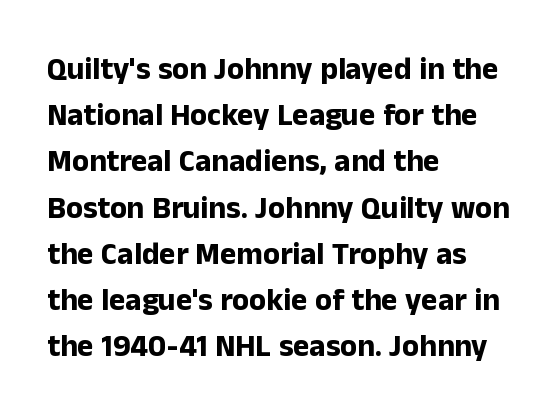
A typesetter would call this leading conventional body-copy spacing. Underline: absent. Reading down the block, your eye returns to a fixed left position each line. Serif or sans? Sans — the stroke terminals are bare. Looks like regular typesetting: each glyph gets only the width it needs. The letters stand straight up with perfectly vertical stems.
